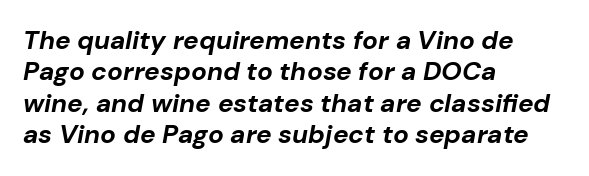
There is no visible air inserted between adjacent glyphs. I'd describe the lettering as bold — thick and assertive. Descender tails drop into unmarked territory. Compared with a centered layout, this one pins lines to the left instead.
